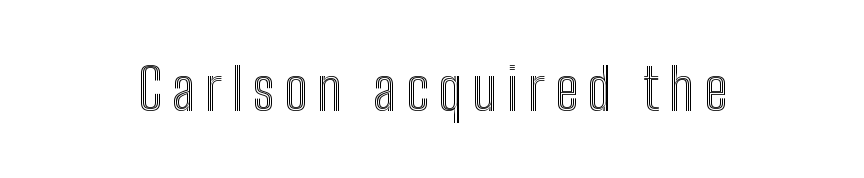
A typesetter would call this proportional, since set widths differ per character. In terms of posture, this sample is upright. The baseline area is clear.
